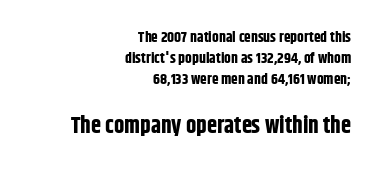
The rows are spaced the way most documents space them. Does the copy run flush right? Yes — the right margin is perfectly even. The emphasis by scale lands on block number two, below. Words appear dense and cohesive because spacing is normal.
